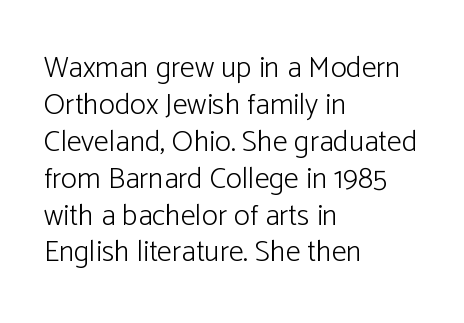
Typeset ragged right — the left edge is the straight one. Glyph-to-glyph distance matches everyday printed text. Think of a printed novel: that variable character pitch is what you see here. Summary of weight: not heavy and not bold. A typesetter would label this face a sans.
